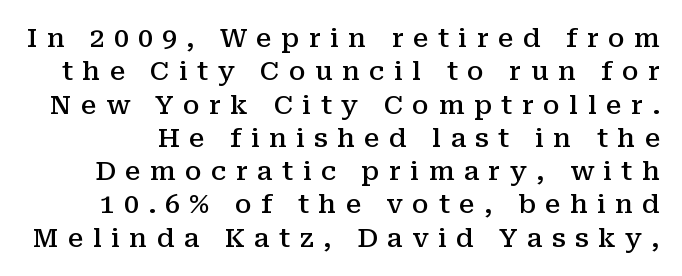
{"italic": "no", "bold": "semi", "underline": "no", "line_spacing": "normal", "line_spacing_ratio": 1.28, "letter_spacing": "wide", "letter_spacing_em": 0.36, "glyph_px": 26}
